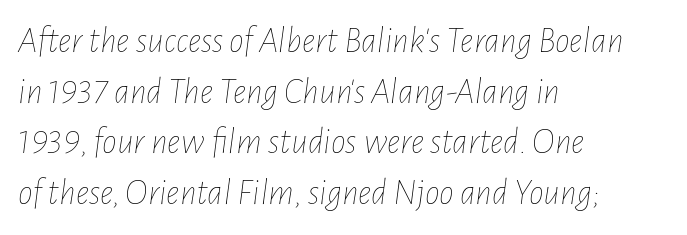
Baseline-to-baseline distance is the conventional proportion of letter height. This sample has the flowing, uneven cadence of proportional lettering. A student would call this left alignment; a typographer would say flush left, rag right. Slant detected: the letters are inclined. The string is rendered with underlining switched off.
